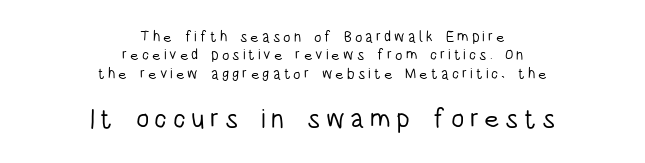
The image shows 27 px text type, upright; set centered, line spacing 1.22x, unusually wide letter spacing (+0.2 em), not underlined; the second (bottom) block is 1.8x larger.
